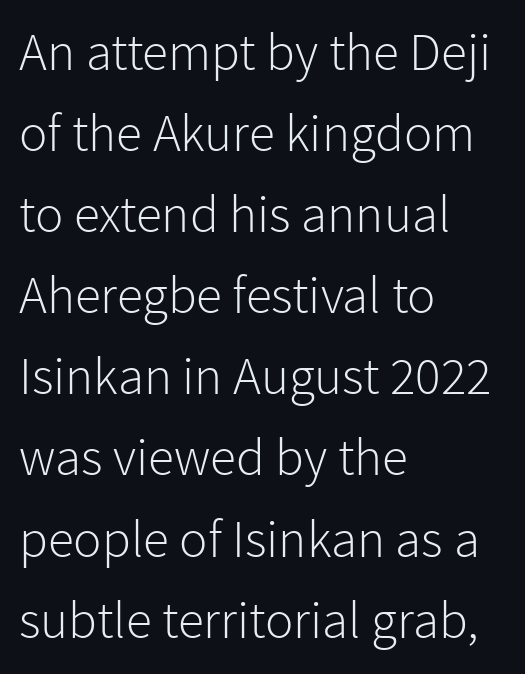
Q: Is the text bold? A: No.
Q: Is the text italic (slanted)? A: No, it is upright.
Q: Is the typeface a serif or a sans-serif typeface? A: Sans-serif.
Q: Is the text underlined? A: No.
Q: How is the paragraph aligned? A: Left-aligned.
Q: Is the spacing between letters normal or unusually wide? A: Normal.
Q: Is the spacing between lines tight, normal or loose? A: Normal.
Q: Width (condensed, normal, or wide)? A: Normal.
Q: Stroke contrast? A: Low.
Q: x-height? A: Medium.
Q: Monospaced? A: No.
